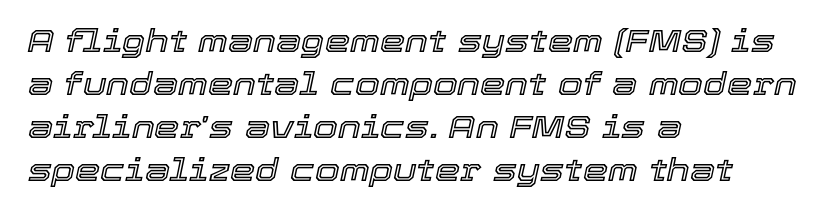
Spacing verdict: proportional, widths tailored to each character. The rows are spaced the way most documents space them. A student would call this left alignment; a typographer would say flush left, rag right. Emphasis-style slanted type is in use.
